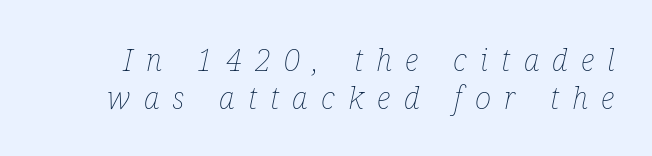
The rendering applies a slant to the glyphs. This sample uses expanded letter spacing, leaving extra air between glyphs. Lines of text with bare space underneath. Character widths vary here, with narrow letters taking less room than wide ones.
